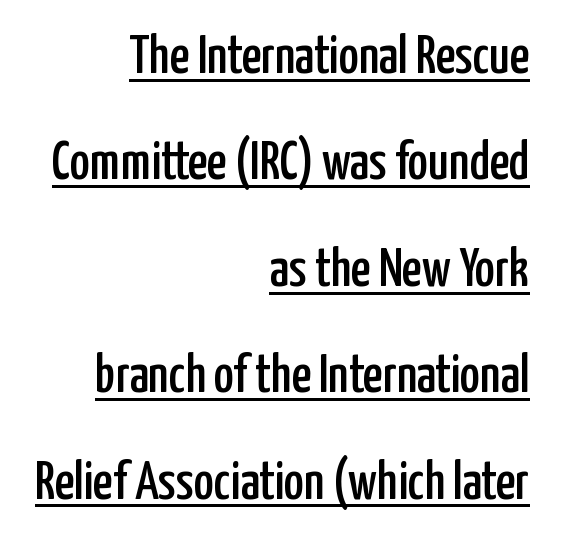
Q: Is the text italic (slanted)? A: No, it is upright.
Q: Is the typeface a serif or a sans-serif typeface? A: Sans-serif.
Q: Is the text underlined? A: Yes.
Q: How is the paragraph aligned? A: Right-aligned.
Q: Is the spacing between letters normal or unusually wide? A: Normal.
Q: Is the spacing between lines tight, normal or loose? A: Loose.
Q: Width (condensed, normal, or wide)? A: Condensed.
Q: Stroke contrast? A: Low.
Q: x-height? A: Medium.
Q: Monospaced? A: No.
